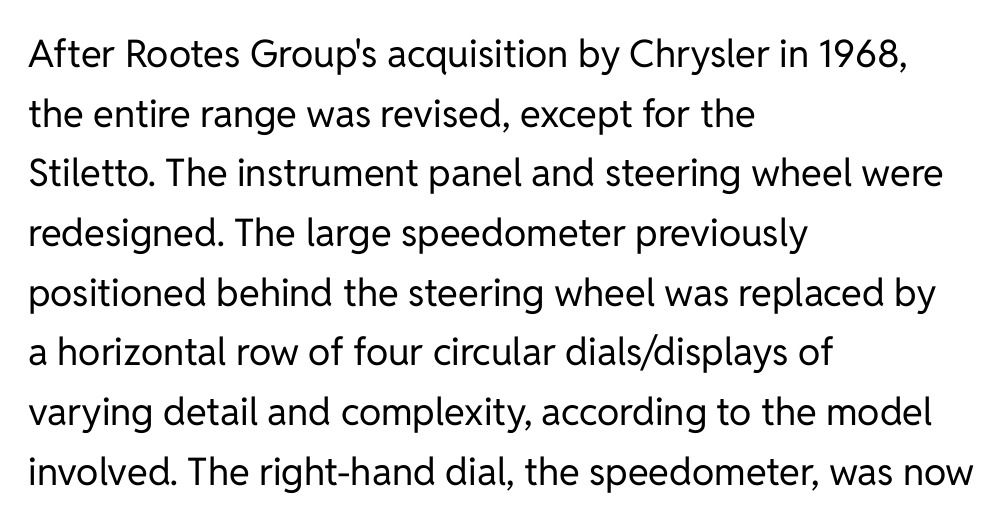
Q: Is the text bold? A: No.
Q: Is the text italic (slanted)? A: No, it is upright.
Q: Is the typeface a serif or a sans-serif typeface? A: Sans-serif.
Q: Is the text underlined? A: No.
Q: How is the paragraph aligned? A: Left-aligned.
Q: Is the spacing between letters normal or unusually wide? A: Normal.
Q: Is the spacing between lines tight, normal or loose? A: Normal.
Q: Width (condensed, normal, or wide)? A: Normal.
Q: Stroke contrast? A: Low.
Q: x-height? A: Medium.
Q: Monospaced? A: No.
